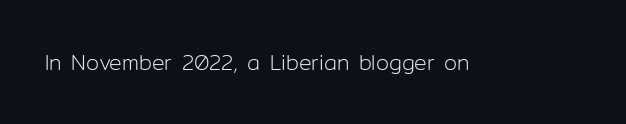
The image shows 21 px text type, upright; set normal letter spacing, not underlined.
